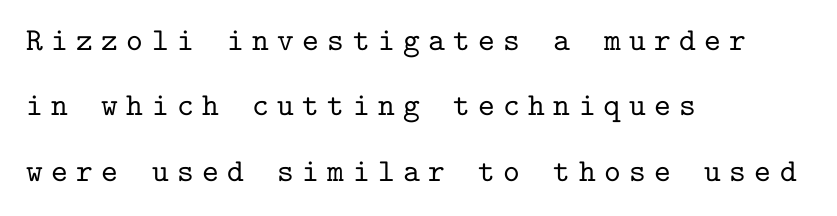
{"serif": "yes", "italic": "no", "width": "normal", "stroke_contrast": "low", "x_height": "medium", "monospaced": "yes", "underline": "no", "align": "left", "line_spacing": "loose", "line_spacing_ratio": 2.04, "letter_spacing": "wide", "letter_spacing_em": 0.26, "glyph_px": 32}
